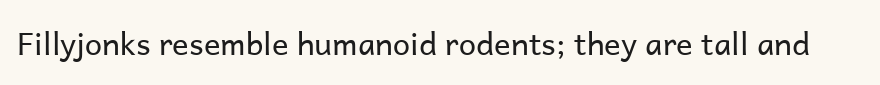
{"serif": "no", "italic": "no", "bold": "no", "weight": "regular", "width": "normal", "stroke_contrast": "low", "x_height": "medium", "monospaced": "no", "underline": "no", "letter_spacing": "normal", "letter_spacing_em": 0.0, "glyph_px": 31}
